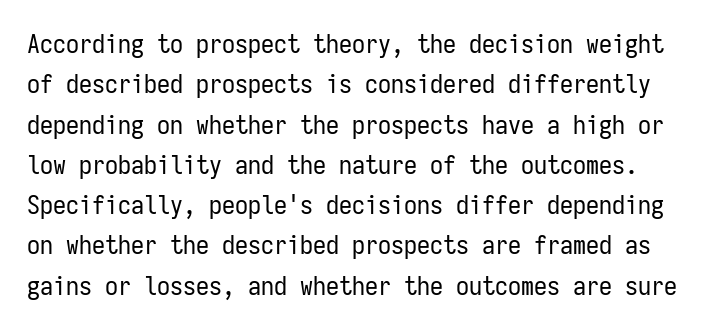
The image shows 26 px text type, upright; set normal line spacing (1.55x), normal letter spacing, not underlined.
